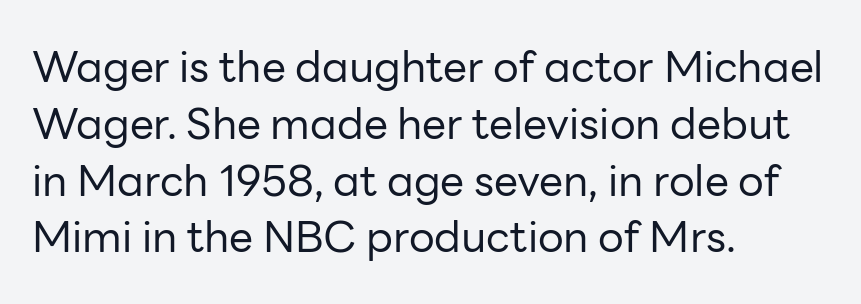
You could not count columns in this text — the font is proportionally spaced. The type sits square on the baseline with zero lean. Decoration check: the copy has no underline. One-word summary of the alignment: left. Does the type have serifs? No, each stem ends abruptly. The font sits on the lighter half of the weight spectrum, regular included.
